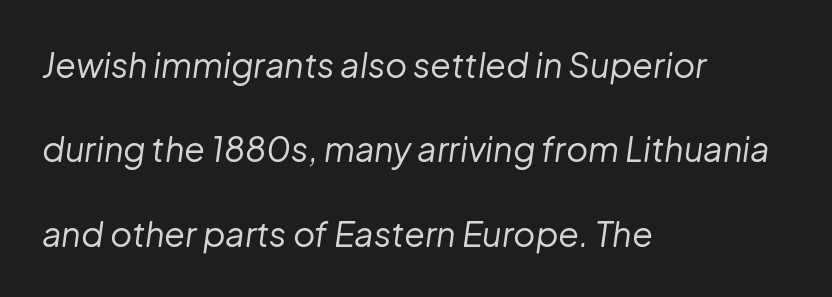
Q: Is the text bold? A: No.
Q: Is the text italic (slanted)? A: Yes, it leans right by about 8 degrees.
Q: Is the text underlined? A: No.
Q: How is the paragraph aligned? A: Left-aligned.
Q: Is the spacing between letters normal or unusually wide? A: Normal.
Q: Is the spacing between lines tight, normal or loose? A: Loose.
Q: Width (condensed, normal, or wide)? A: Normal.
Q: Stroke contrast? A: Low.
Q: x-height? A: Medium.
Q: Monospaced? A: No.
